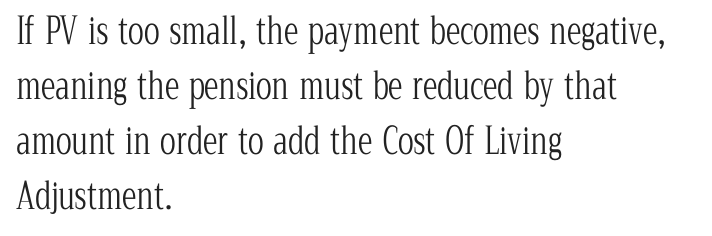
Note the varied advance widths — an 'i' is clearly narrower than an 'm'. If you drew a line through each stem, it would be perfectly vertical. Old-style or modern, the face here clearly has serifs. Check under the words: just untouched page.
